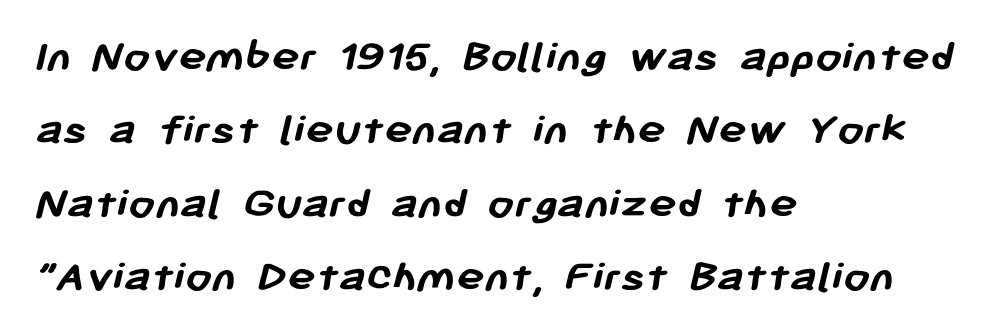
The image shows 47 px semibold sans-serif type; set left-aligned, normal line spacing (1.56x), normal letter spacing, not underlined; low stroke contrast and a medium x-height.
